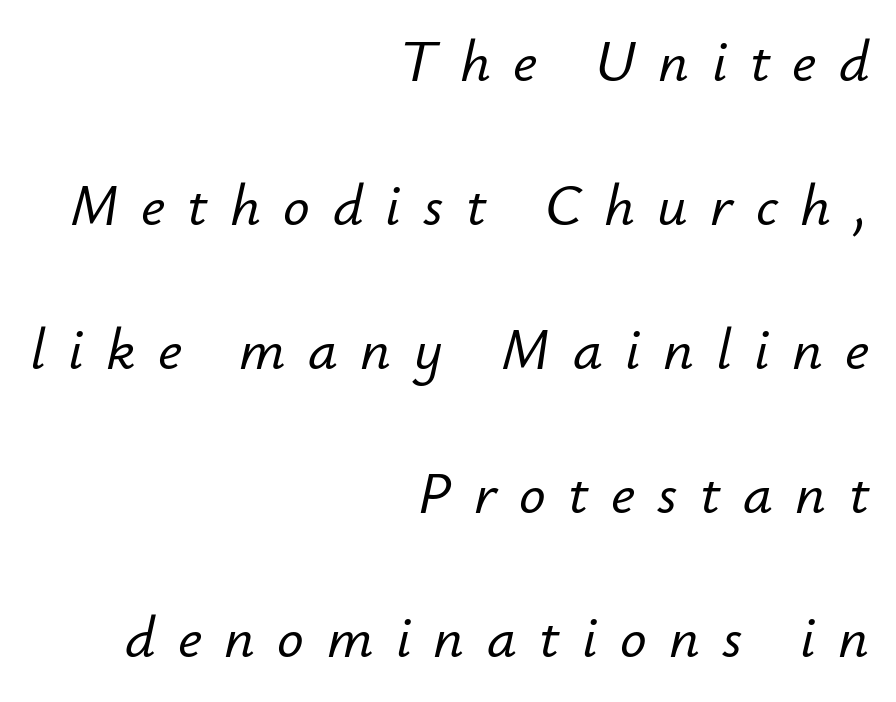
Just letters on the line, the space beneath them empty. The typography opts for an oblique posture over an upright one. Observe the wide spacing: letters keep a clear distance from each other. These lines stand farther apart than default settings would place them. Varying glyph widths throughout — classic text-font behaviour.
